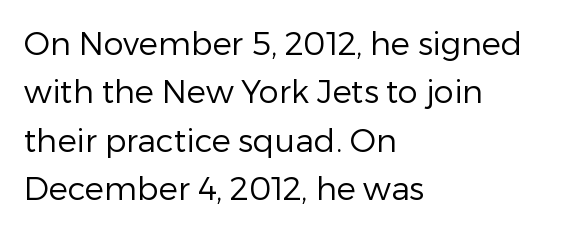
The image shows 32 px regular-weight sans-serif type, upright; set left-aligned, normal line spacing (1.51x), normal letter spacing, not underlined; low stroke contrast and a medium x-height.
